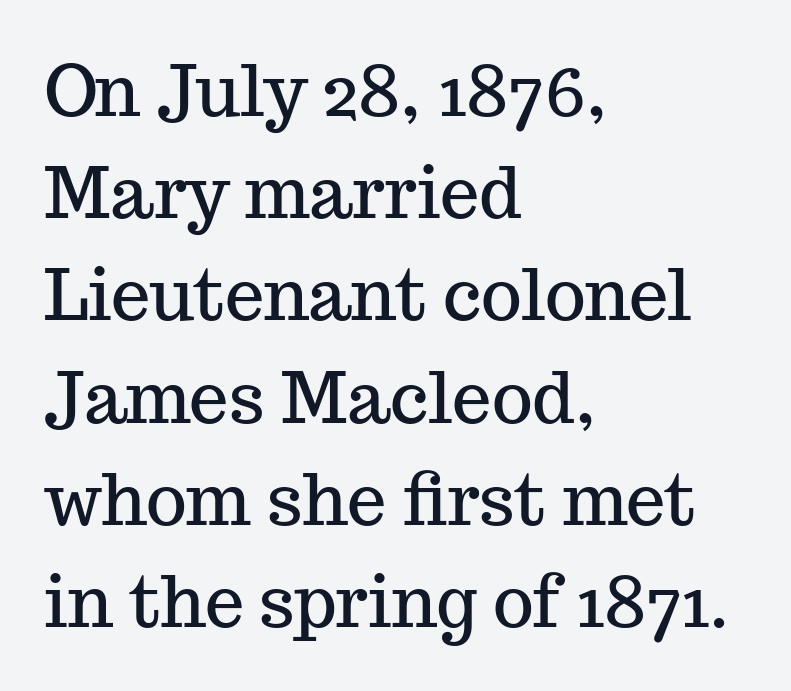
In terms of posture, this sample is upright. The space beneath each line is pristine and unruled. Look at the tracking — it's just the regular setting, nothing added. This sample has the flowing, uneven cadence of proportional lettering.
